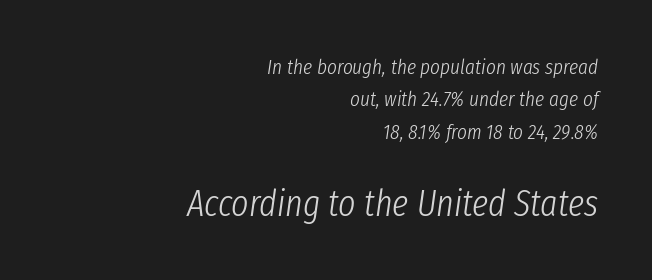
The image shows 37 px light, condensed type, italic (leaning right); set right-aligned, normal line spacing (1.54x), normal letter spacing, not underlined; the second (bottom) block is 1.76x larger; low stroke contrast and a medium x-height.
